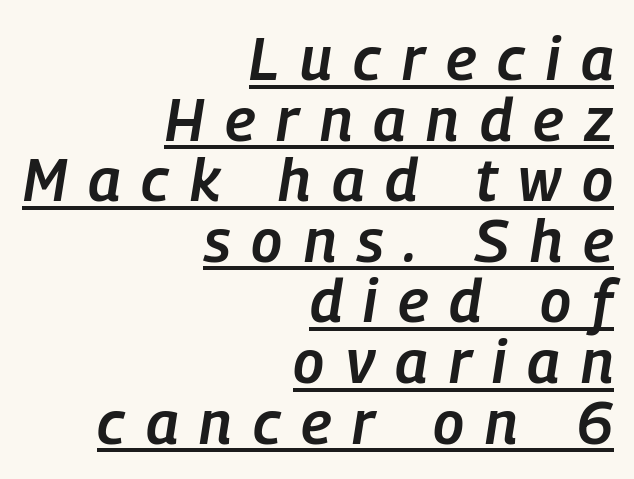
The leading is snug, giving the passage a crowded texture. Spacing verdict: proportional, widths tailored to each character. Emphasis by weight is partial: semibold. Which margin do the lines hug? The right one — the left edge is uneven.
